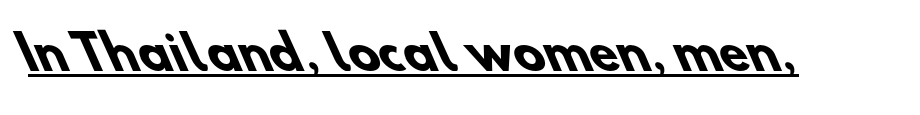
Q: Is the text bold? A: Yes.
Q: Is the typeface a serif or a sans-serif typeface? A: Sans-serif.
Q: Is the text underlined? A: Yes.
Q: Is the spacing between letters normal or unusually wide? A: Normal.
Q: Width (condensed, normal, or wide)? A: Normal.
Q: Stroke contrast? A: Low.
Q: x-height? A: Small.
Q: Monospaced? A: No.
